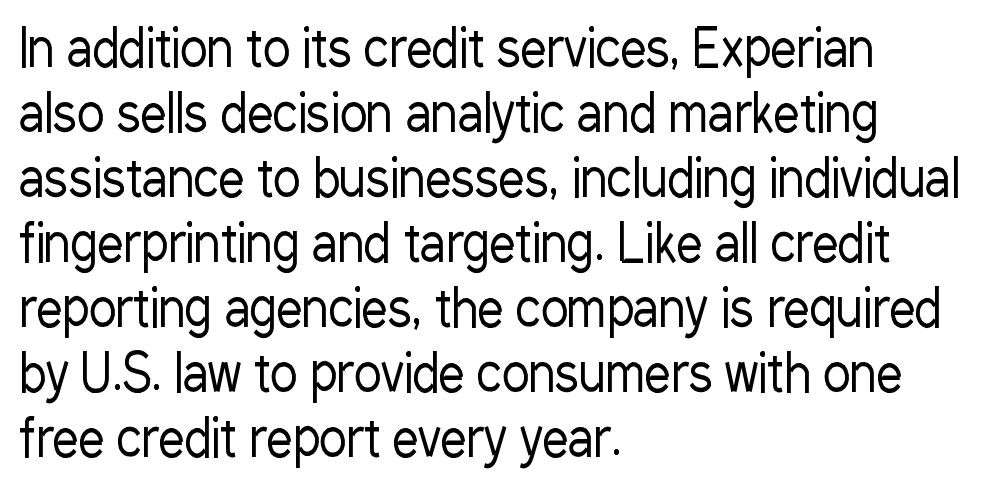
The image shows 52 px regular-weight, condensed sans-serif type, upright; set left-aligned, normal line spacing (1.25x), normal letter spacing, not underlined; low stroke contrast and a medium x-height.
